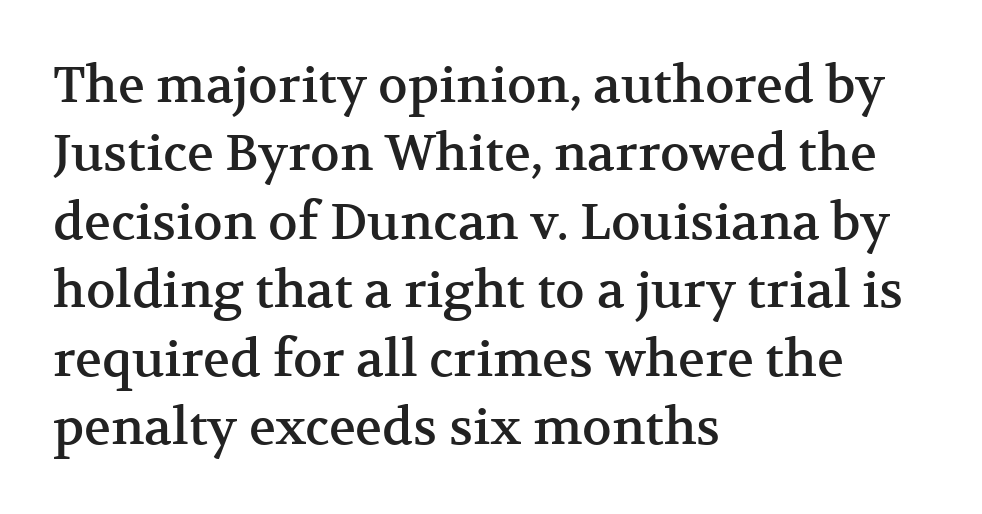
Q: Is the text italic (slanted)? A: No, it is upright.
Q: Is the typeface a serif or a sans-serif typeface? A: Serif.
Q: Is the text underlined? A: No.
Q: How is the paragraph aligned? A: Left-aligned.
Q: Is the spacing between letters normal or unusually wide? A: Normal.
Q: Is the spacing between lines tight, normal or loose? A: Normal.
Q: Width (condensed, normal, or wide)? A: Normal.
Q: Stroke contrast? A: Medium.
Q: x-height? A: Medium.
Q: Monospaced? A: No.
